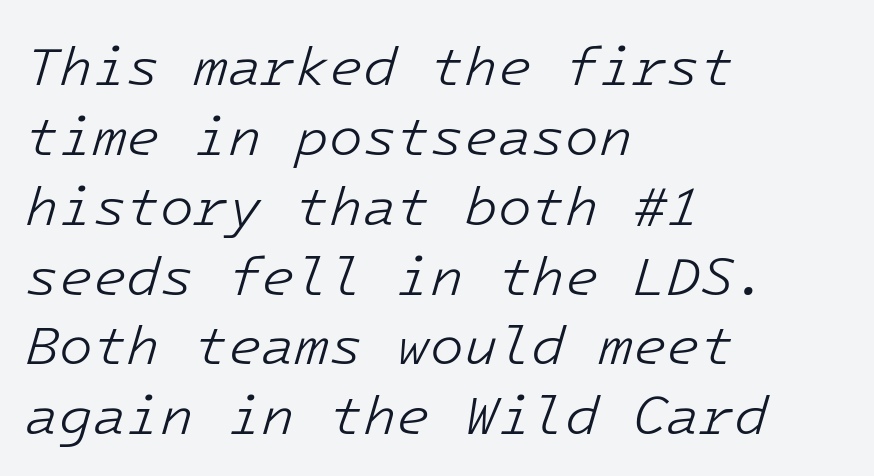
Heaviness? Minimal to ordinary, like unemphasized prose. There is no visible air inserted between adjacent glyphs. These lines stack with their left ends in a neat column. The specimen reads as italic at a glance.
